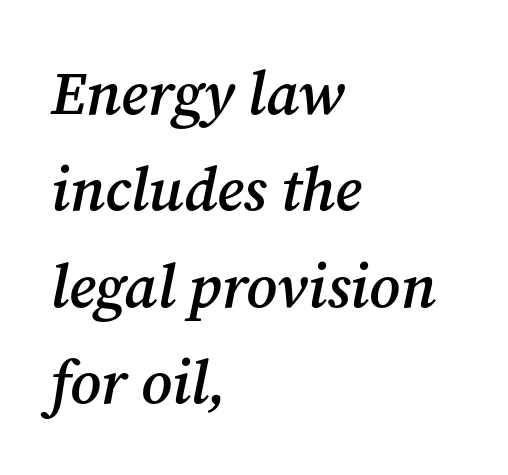
The image shows 61 px semibold serif type, italic (leaning right); set left-aligned, normal line spacing (1.58x), normal letter spacing, not underlined; medium stroke contrast and a medium x-height.
